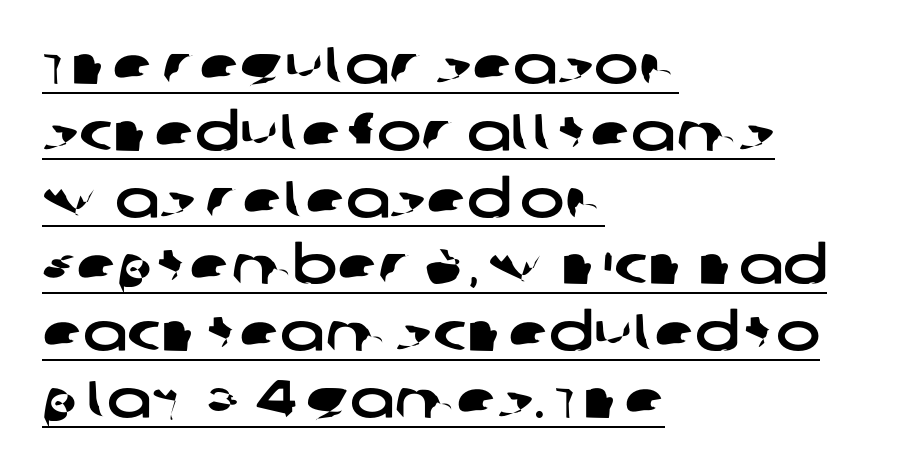
Q: Is the typeface a serif or a sans-serif typeface? A: Sans-serif.
Q: Is the text underlined? A: Yes.
Q: How is the paragraph aligned? A: Left-aligned.
Q: Is the spacing between letters normal or unusually wide? A: Normal.
Q: Is the spacing between lines tight, normal or loose? A: Normal.
Q: Width (condensed, normal, or wide)? A: Wide.
Q: Stroke contrast? A: Low.
Q: x-height? A: Large.
Q: Monospaced? A: No.
